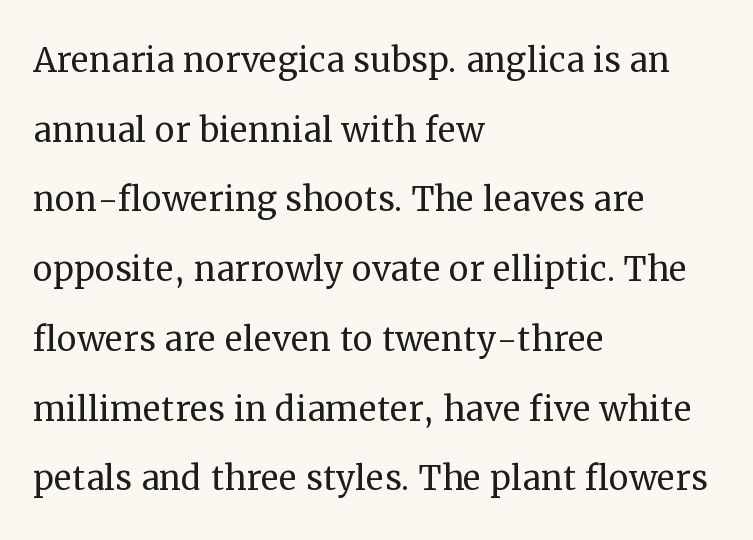
Spacing verdict: proportional, widths tailored to each character. The rendering shows small feet on the letterforms — a serif design. In terms of leading, this rendering sits right in the middle. If you drew a line through each stem, it would be perfectly vertical. Stroke mass is kept to a normal reading level or below.
